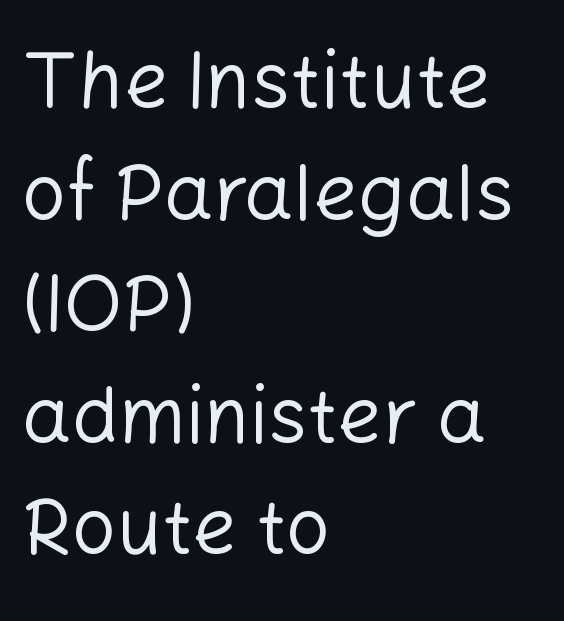
The image shows 78 px regular-weight sans-serif type, upright; set left-aligned, normal line spacing (1.43x), normal letter spacing, not underlined; low stroke contrast and a medium x-height.
